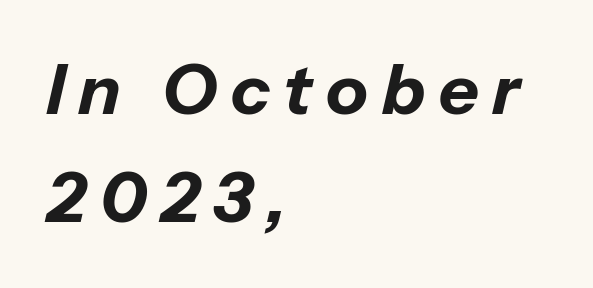
The image shows 69 px bold type, italic (leaning right); set left-aligned, normal line spacing (1.57x), unusually wide letter spacing (+0.2 em), not underlined; low stroke contrast and a medium x-height.
